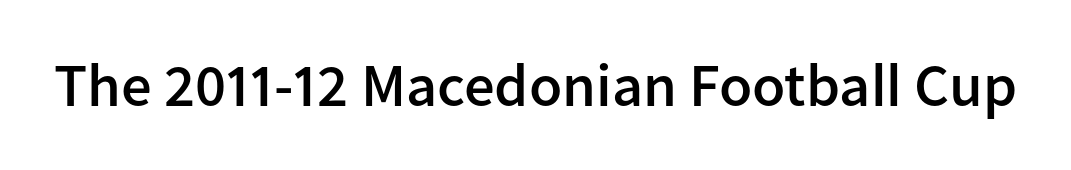
Clear beneath every line of the passage. In terms of letterspacing, this is plain default setting. You could not count columns in this text — the font is proportionally spaced. Tall strokes in this sample are plumb rather than angled.
